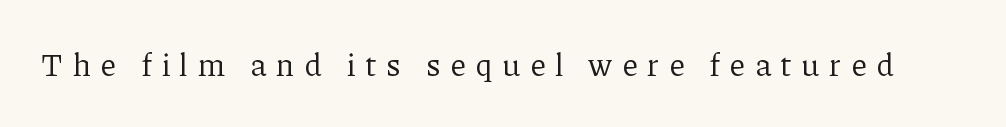
Ascenders rise straight up at ninety degrees. Display-style spreading of the glyphs; the letterfit is very open. The space beneath each line is pristine and unruled. Stroke terminals: seriffed. Each stroke keeps to a modest, everyday thickness or less.
